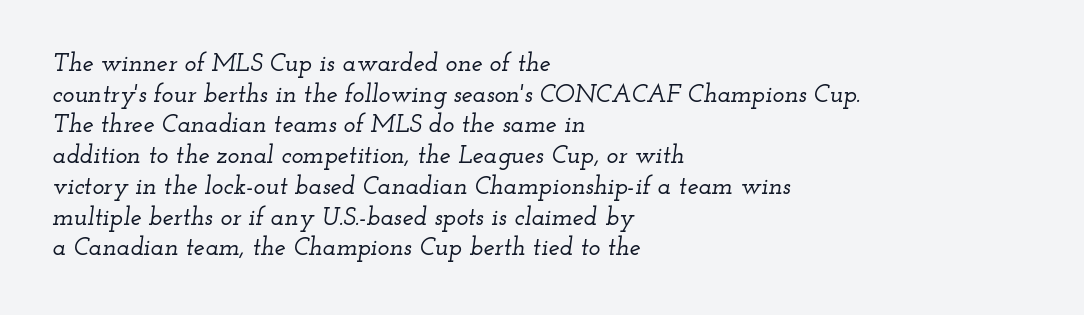
Q: Is the text italic (slanted)? A: Yes, it leans right by about 12 degrees.
Q: Is the text underlined? A: No.
Q: How is the paragraph aligned? A: Left-aligned.
Q: Is the spacing between letters normal or unusually wide? A: Normal.
